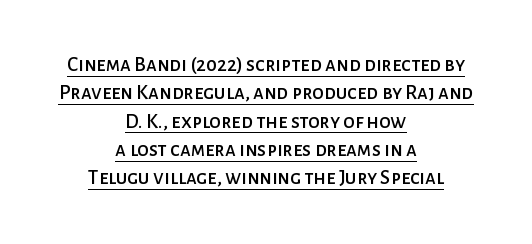
Q: Is the text italic (slanted)? A: No, it is upright.
Q: Is the text underlined? A: Yes.
Q: How is the paragraph aligned? A: Centered.
Q: Is the spacing between letters normal or unusually wide? A: Normal.
Q: Is the spacing between lines tight, normal or loose? A: Normal.
